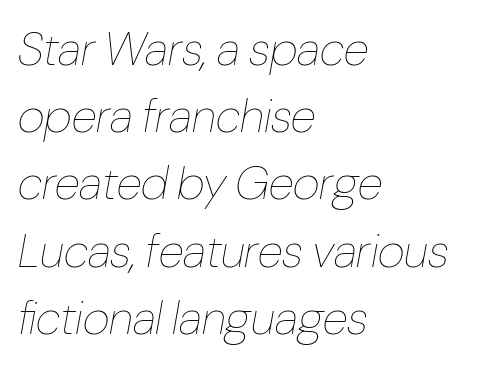
The image shows 47 px thin, condensed type, italic (leaning right); set left-aligned, normal line spacing (1.43x), normal letter spacing, not underlined; low stroke contrast and a medium x-height.
